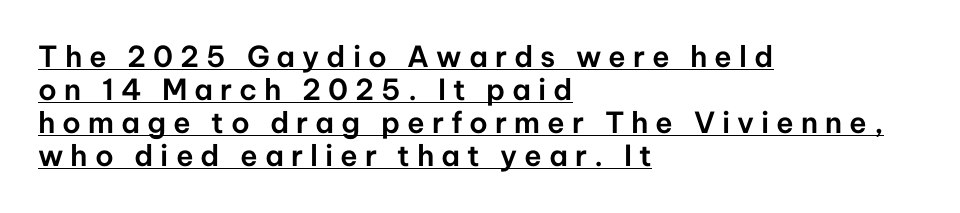
The specimen includes a rule beneath the text block's lines. The letters stand upright; this is a roman face. The rendering anchors every line to the left-hand side. The designer went with a sans here, leaving each stem footless.
